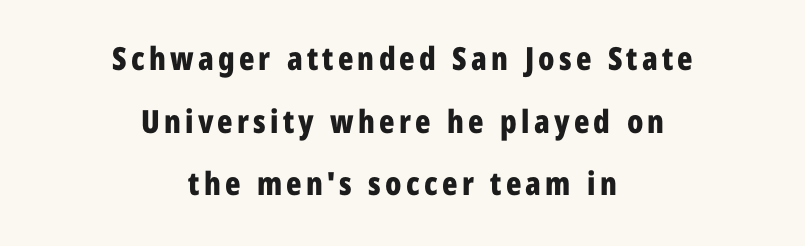
Each letter keeps its own natural width here, so spacing adapts to shape. Any mark beneath the type? The region is blank. Notice how the passage keeps no hard edge, just a central spine. Leading: increased.
